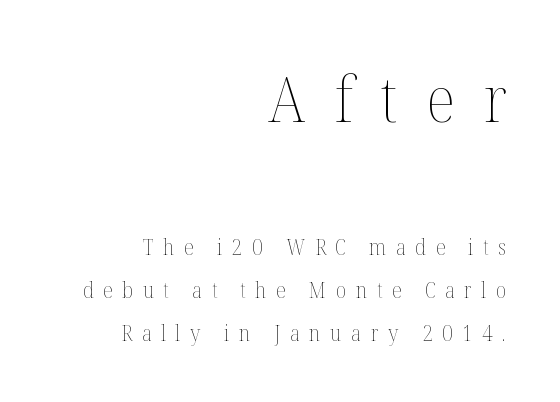
Q: Is the text bold? A: No.
Q: Is the text italic (slanted)? A: No, it is upright.
Q: Is the text underlined? A: No.
Q: How is the paragraph aligned? A: Right-aligned.
Q: Is the spacing between letters normal or unusually wide? A: Unusually wide.
Q: Is the spacing between lines tight, normal or loose? A: Loose.
Q: Which block of text is set in a larger size, the first (top) or the second (bottom)? A: The first (top) one.
Q: Width (condensed, normal, or wide)? A: Normal.
Q: Stroke contrast? A: Medium.
Q: x-height? A: Medium.
Q: Monospaced? A: No.
